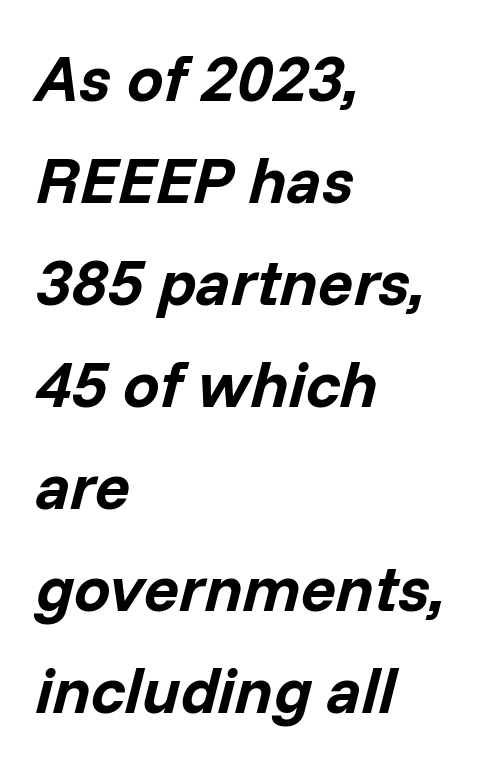
The image shows 65 px bold type, italic (leaning right); set left-aligned, normal line spacing (1.57x), normal letter spacing, not underlined; low stroke contrast and a medium x-height.
